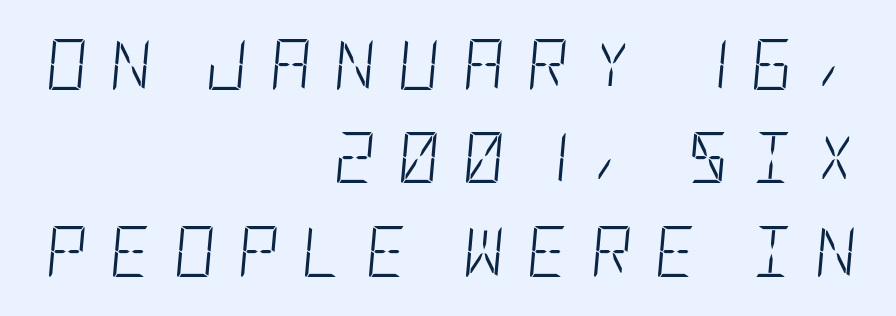
Q: Is the text bold? A: No.
Q: Is the text italic (slanted)? A: Yes, it leans right by about 5 degrees.
Q: Is the text underlined? A: No.
Q: How is the paragraph aligned? A: Right-aligned.
Q: Is the spacing between letters normal or unusually wide? A: Unusually wide.
Q: Width (condensed, normal, or wide)? A: Condensed.
Q: Stroke contrast? A: Low.
Q: x-height? A: Large.
